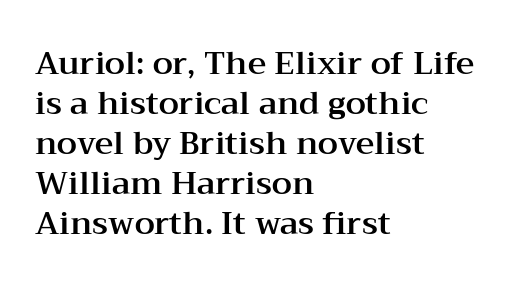
{"serif": "yes", "italic": "no", "width": "wide", "stroke_contrast": "medium", "x_height": "medium", "monospaced": "no", "underline": "no", "align": "left", "line_spacing": "normal", "line_spacing_ratio": 1.25, "letter_spacing": "normal", "letter_spacing_em": 0.0, "glyph_px": 32}
